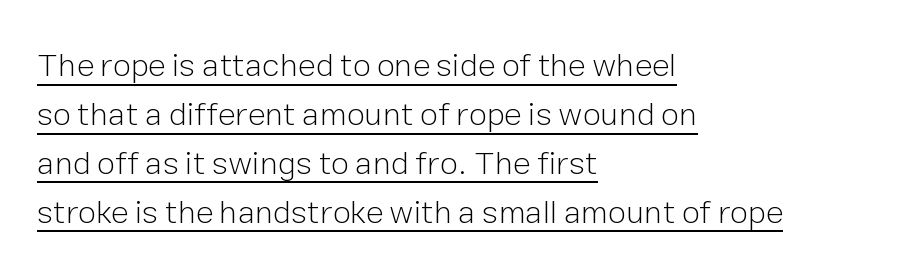
The image shows 33 px light sans-serif type, upright; set left-aligned, normal line spacing (1.48x), normal letter spacing, underlined; low stroke contrast and a medium x-height.
